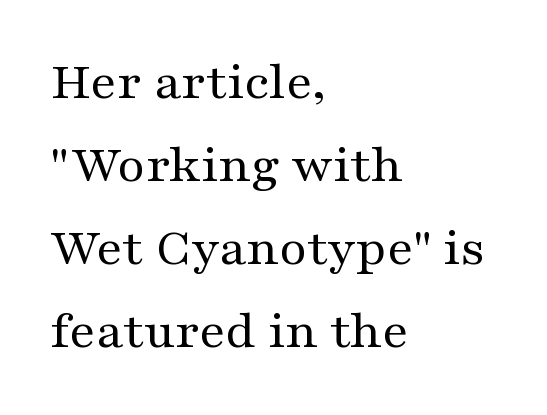
Q: Is the text bold? A: No.
Q: Is the text italic (slanted)? A: No, it is upright.
Q: Is the typeface a serif or a sans-serif typeface? A: Serif.
Q: Is the text underlined? A: No.
Q: How is the paragraph aligned? A: Left-aligned.
Q: Is the spacing between letters normal or unusually wide? A: Normal.
Q: Is the spacing between lines tight, normal or loose? A: Normal.
Q: Width (condensed, normal, or wide)? A: Wide.
Q: Stroke contrast? A: Medium.
Q: x-height? A: Medium.
Q: Monospaced? A: No.
